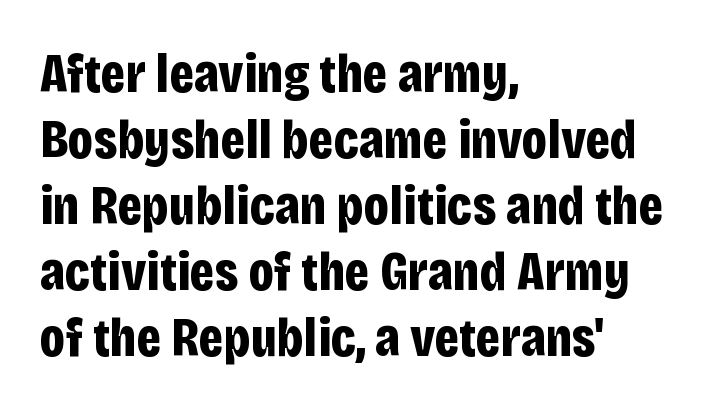
{"serif": "no", "italic": "no", "bold": "yes", "weight": "bold", "width": "condensed", "stroke_contrast": "low", "x_height": "large", "monospaced": "no", "underline": "no", "align": "left", "line_spacing_ratio": 1.2, "letter_spacing": "normal", "letter_spacing_em": 0.0, "glyph_px": 55}
